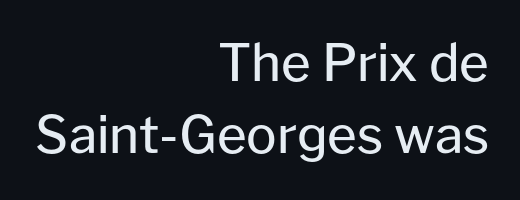
Q: Is the text bold? A: No.
Q: Is the text italic (slanted)? A: No, it is upright.
Q: Is the typeface a serif or a sans-serif typeface? A: Sans-serif.
Q: Is the text underlined? A: No.
Q: How is the paragraph aligned? A: Right-aligned.
Q: Is the spacing between letters normal or unusually wide? A: Normal.
Q: Is the spacing between lines tight, normal or loose? A: Normal.
Q: Width (condensed, normal, or wide)? A: Normal.
Q: Stroke contrast? A: Low.
Q: x-height? A: Medium.
Q: Monospaced? A: No.
